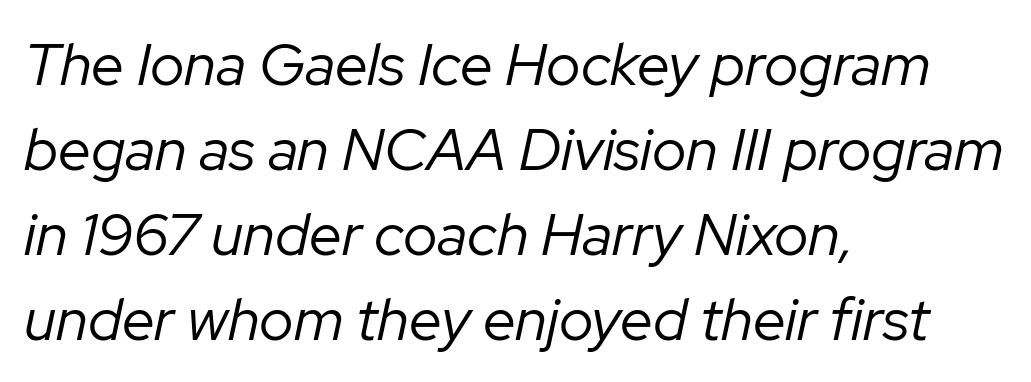
The paragraph has a hard left edge and a soft right edge. The passage shown is not underscored anywhere. The face used here is proportionally spaced, like ordinary book or web type. A quiet, ordinary-to-light weight characterises the typeface. These lines keep a tight, regular rhythm from letter to letter.
